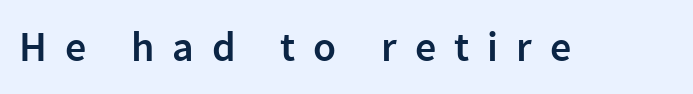
The image shows 42 px semibold sans-serif type, upright; set unusually wide letter spacing (+0.43 em), not underlined; low stroke contrast and a medium x-height.
